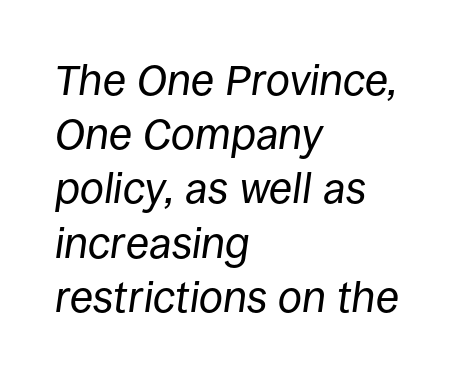
Letter spacing: default. This is oblique type, the kind used for emphasis or titles. The strokes are not fattened; the text isn't bold. Horizontally, the lines are justified to the leading edge only.
